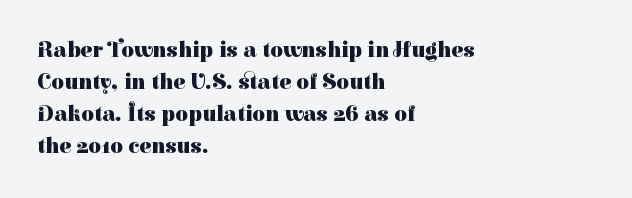
Q: Is the text bold? A: Yes.
Q: Is the text italic (slanted)? A: No, it is upright.
Q: Is the text underlined? A: No.
Q: How is the paragraph aligned? A: Left-aligned.
Q: Is the spacing between letters normal or unusually wide? A: Normal.
Q: Is the spacing between lines tight, normal or loose? A: Normal.
